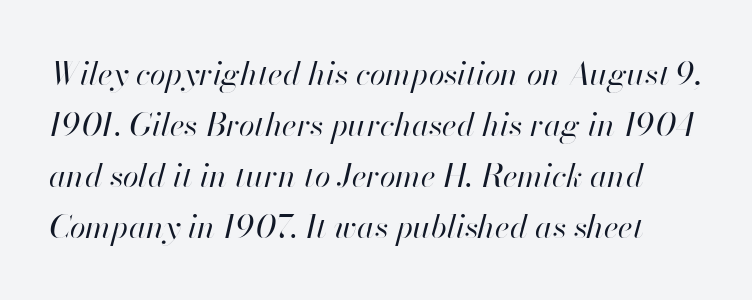
{"italic": "yes", "lean": "right", "slant_degrees": 13, "bold": "no", "weight": "regular", "width": "normal", "stroke_contrast": "high", "x_height": "small", "monospaced": "no", "underline": "no", "line_spacing": "normal", "line_spacing_ratio": 1.59, "letter_spacing": "normal", "letter_spacing_em": 0.0, "glyph_px": 32}
